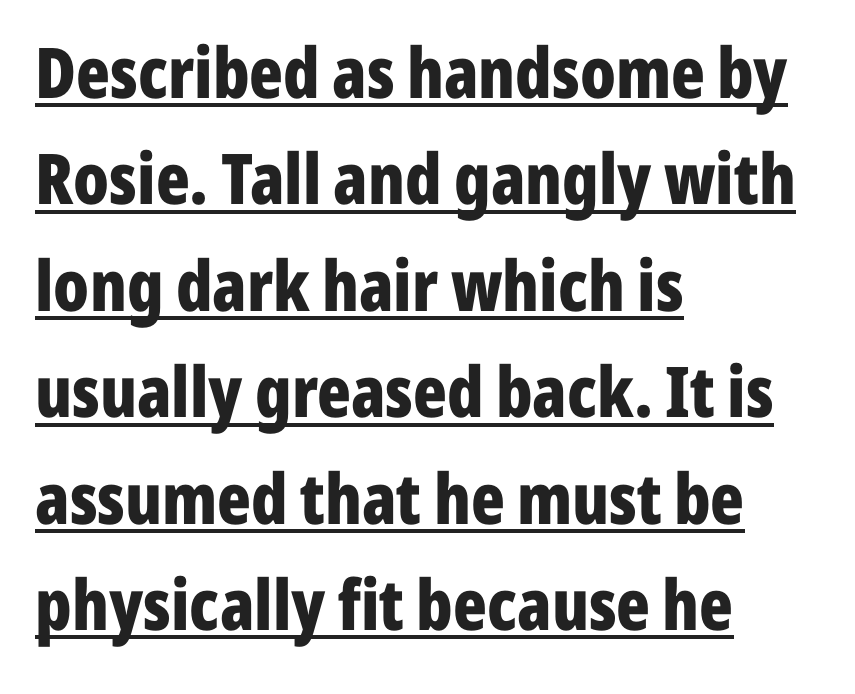
Q: Is the text bold? A: Yes.
Q: Is the text italic (slanted)? A: No, it is upright.
Q: Is the typeface a serif or a sans-serif typeface? A: Sans-serif.
Q: Is the text underlined? A: Yes.
Q: How is the paragraph aligned? A: Left-aligned.
Q: Is the spacing between letters normal or unusually wide? A: Normal.
Q: Is the spacing between lines tight, normal or loose? A: Normal.
Q: Width (condensed, normal, or wide)? A: Condensed.
Q: Stroke contrast? A: Low.
Q: x-height? A: Medium.
Q: Monospaced? A: No.
